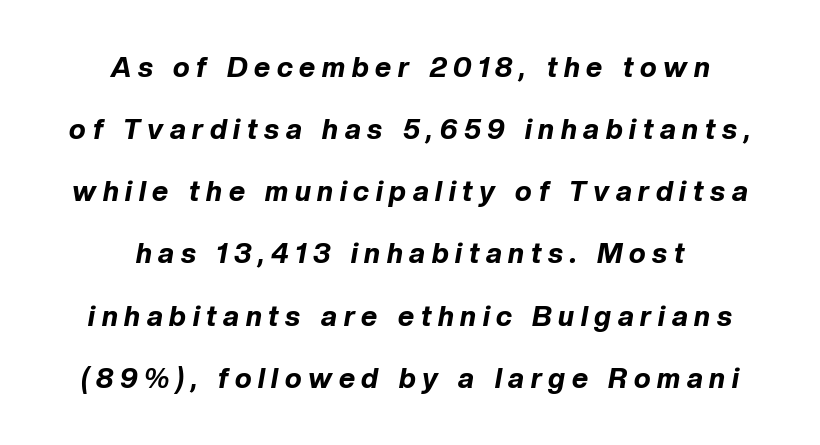
Q: Is the text bold? A: Yes.
Q: Is the text italic (slanted)? A: Yes, it leans right by about 10 degrees.
Q: Is the text underlined? A: No.
Q: How is the paragraph aligned? A: Centered.
Q: Is the spacing between letters normal or unusually wide? A: Unusually wide.
Q: Is the spacing between lines tight, normal or loose? A: Loose.
Q: Width (condensed, normal, or wide)? A: Normal.
Q: Stroke contrast? A: Low.
Q: x-height? A: Medium.
Q: Monospaced? A: No.
